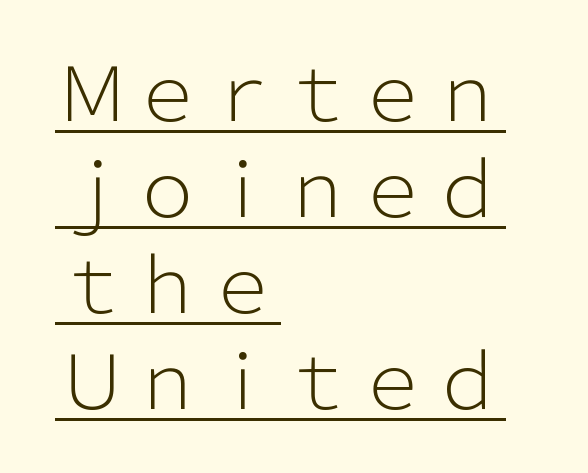
{"serif": "no", "italic": "no", "bold": "no", "weight": "light", "width": "normal", "stroke_contrast": "low", "x_height": "medium", "monospaced": "no", "underline": "yes", "align": "left", "line_spacing": "normal", "line_spacing_ratio": 1.28, "letter_spacing": "normal", "letter_spacing_em": 0.0, "glyph_px": 75}
